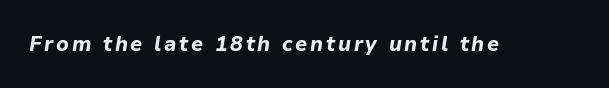
{"italic": "yes", "lean": "right", "slant_degrees": 9, "bold": "yes", "underline": "no", "glyph_px": 21}
